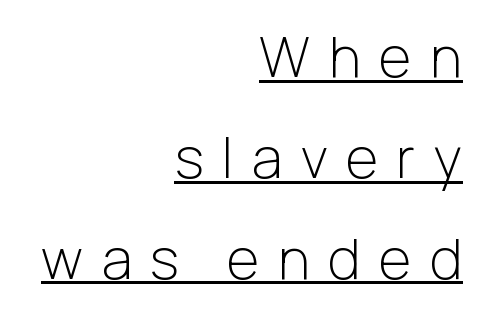
Is the block centered? No — it sits flush against the right margin. Typographically, this falls in the sans-serif category. Rendered with straight, roman letterforms. You can see a thin bar hugging the bottom of the glyphs. A light-to-regular cut is what we see here.
